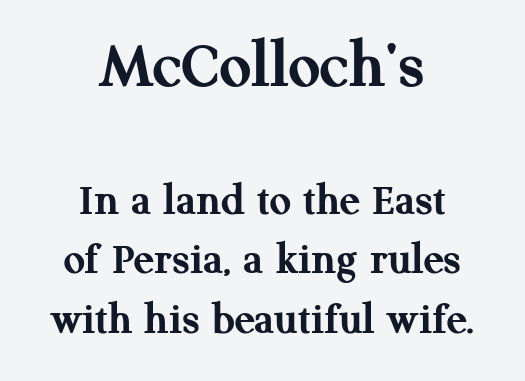
The image shows 70 px semibold serif type, upright; set centered, normal line spacing (1.26x), normal letter spacing, not underlined; the first (top) block is 1.49x larger; medium stroke contrast and a medium x-height.
